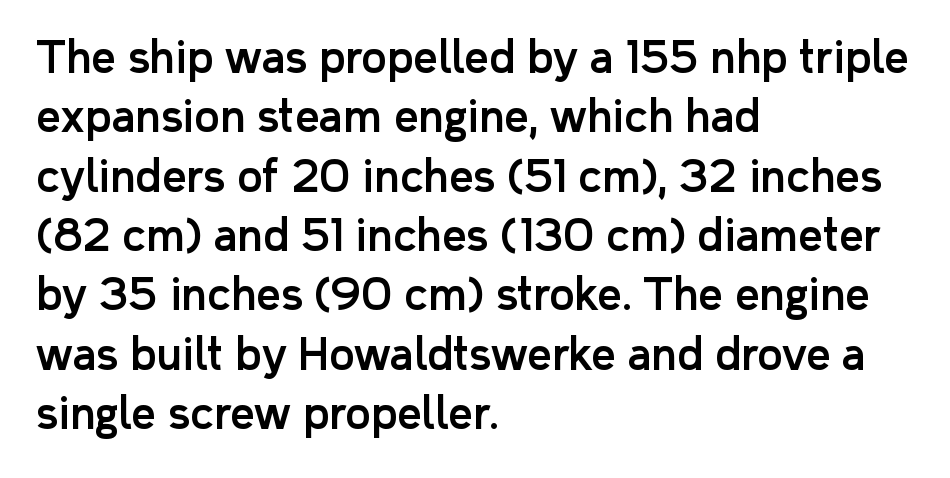
Posture: upright roman. Rows of type keep a routine distance in the vertical direction. Spacing between characters is what you'd get straight out of the box. Where is the straight margin? On the left.
